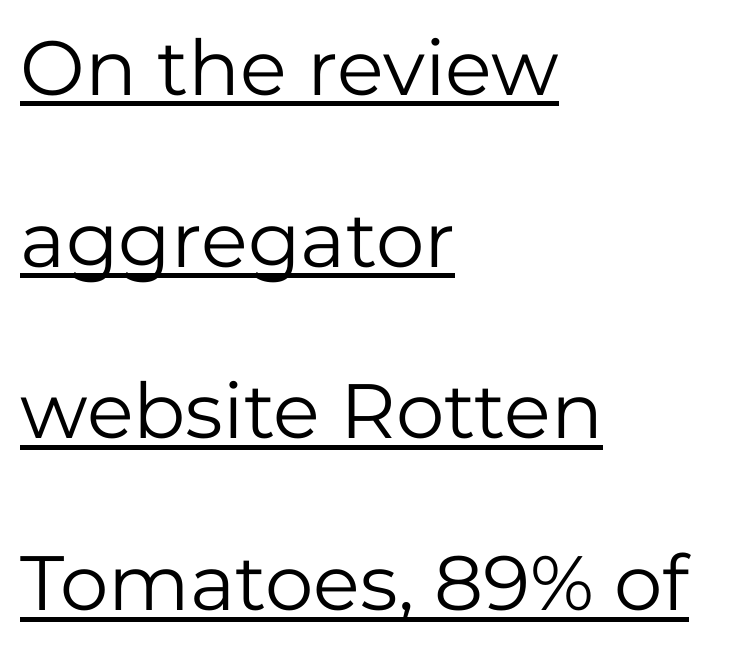
Q: Is the text bold? A: No.
Q: Is the text italic (slanted)? A: No, it is upright.
Q: Is the typeface a serif or a sans-serif typeface? A: Sans-serif.
Q: Is the text underlined? A: Yes.
Q: How is the paragraph aligned? A: Left-aligned.
Q: Is the spacing between letters normal or unusually wide? A: Normal.
Q: Is the spacing between lines tight, normal or loose? A: Loose.
Q: Width (condensed, normal, or wide)? A: Normal.
Q: Stroke contrast? A: Low.
Q: x-height? A: Medium.
Q: Monospaced? A: No.
